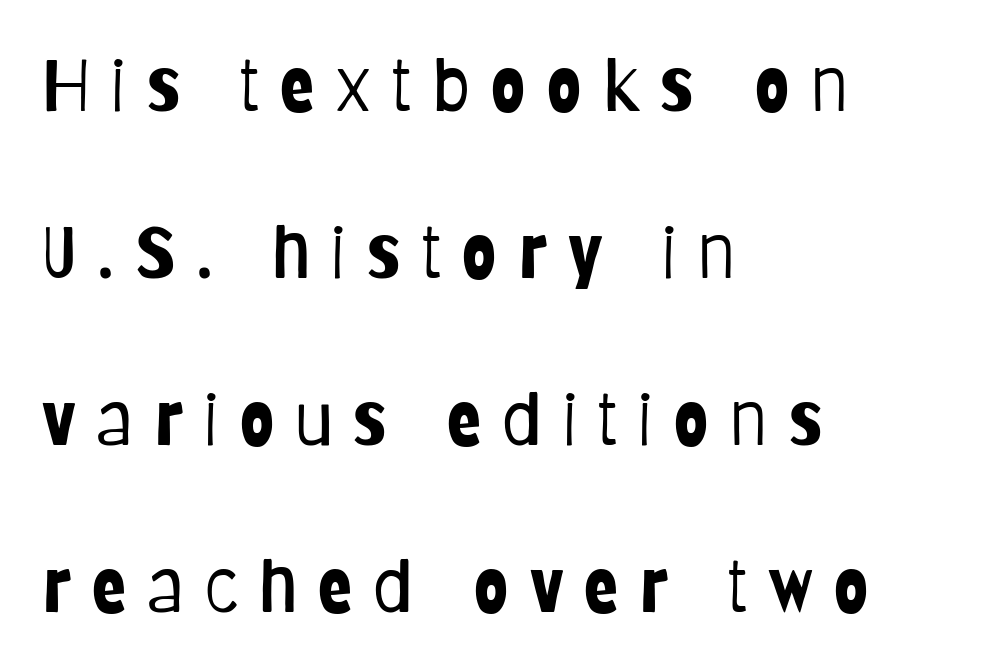
Each row of text sits above clean, open space. The rag falls on the right side of this text block. Honestly, the letter spacing is so wide it's the main thing you notice. The rendering uses natural spacing where letterforms have individual widths. The text was rendered using a sans face with plain stroke endings. A roman cut, with each character standing at attention.
